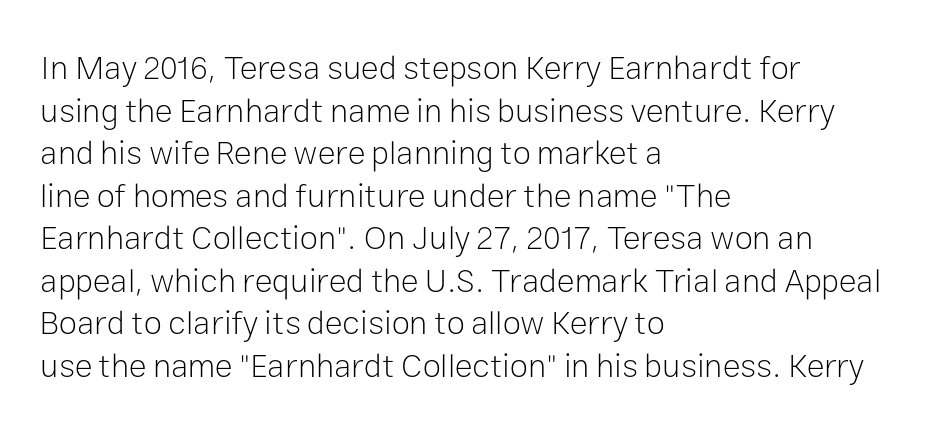
Q: Is the text bold? A: No.
Q: Is the text italic (slanted)? A: No, it is upright.
Q: Is the typeface a serif or a sans-serif typeface? A: Sans-serif.
Q: Is the text underlined? A: No.
Q: How is the paragraph aligned? A: Left-aligned.
Q: Is the spacing between letters normal or unusually wide? A: Normal.
Q: Is the spacing between lines tight, normal or loose? A: Normal.
Q: Width (condensed, normal, or wide)? A: Normal.
Q: Stroke contrast? A: Low.
Q: x-height? A: Medium.
Q: Monospaced? A: No.
